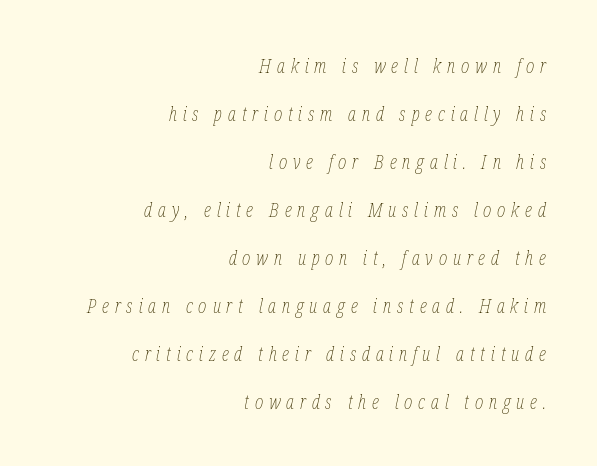
{"italic": "yes", "lean": "right", "slant_degrees": 12, "bold": "no", "underline": "no", "align": "right", "line_spacing": "loose", "line_spacing_ratio": 2.4, "letter_spacing": "wide", "letter_spacing_em": 0.29, "glyph_px": 20}
